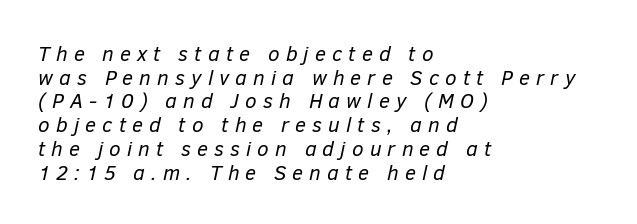
Q: Is the text bold? A: No.
Q: Is the text italic (slanted)? A: Yes, it leans right by about 12 degrees.
Q: Is the text underlined? A: No.
Q: How is the paragraph aligned? A: Left-aligned.
Q: Is the spacing between letters normal or unusually wide? A: Unusually wide.
Q: Is the spacing between lines tight, normal or loose? A: Tight.
